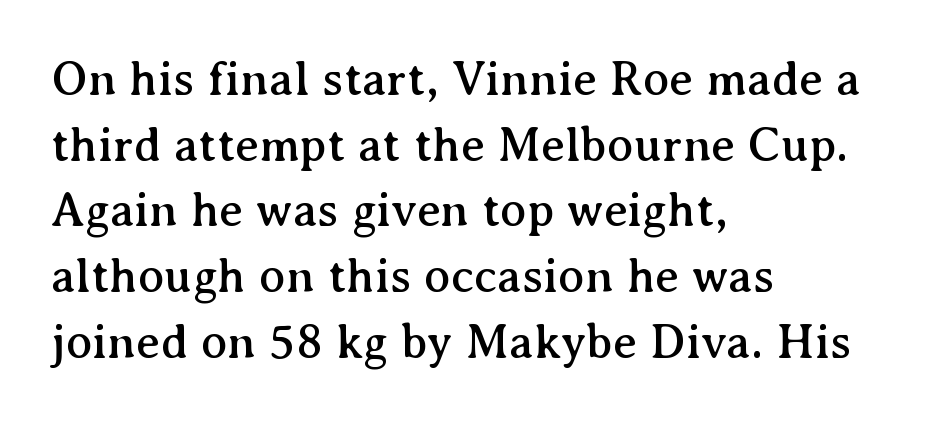
Character widths vary here, with narrow letters taking less room than wide ones. Leftover space on each line is placed entirely after the last word. Posture: vertical. Summary of vertical rhythm: regular, with standard interline spacing.
